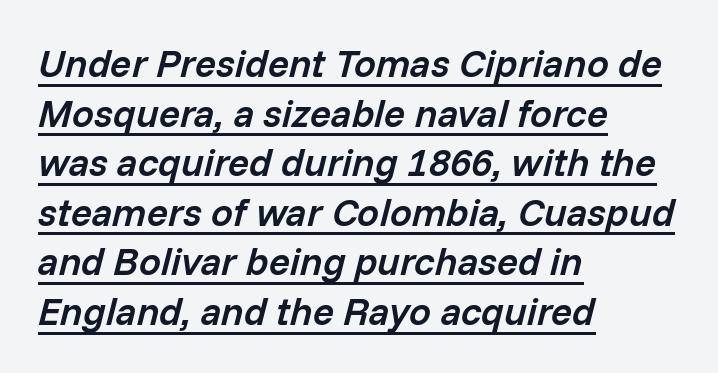
Q: Is the text bold? A: Semi-bold.
Q: Is the text italic (slanted)? A: Yes, it leans right by about 14 degrees.
Q: Is the text underlined? A: Yes.
Q: How is the paragraph aligned? A: Left-aligned.
Q: Is the spacing between letters normal or unusually wide? A: Normal.
Q: Is the spacing between lines tight, normal or loose? A: Normal.
Q: Width (condensed, normal, or wide)? A: Normal.
Q: Stroke contrast? A: Low.
Q: x-height? A: Medium.
Q: Monospaced? A: No.
